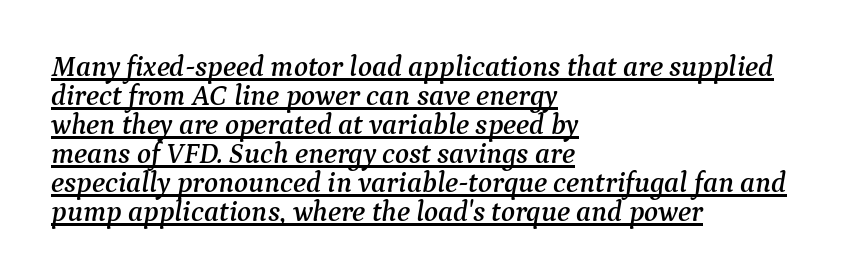
The passage shown is typed in a proportional face where columns would drift. The horizontal fit of the characters is conventional and even. The designer dialed line spacing down below the default. The rendering uses the underline text-decoration. Visually the block forms a straight wall on the left and a jagged coastline on the right. Would a proofreader flag this as italicized? Yes.
